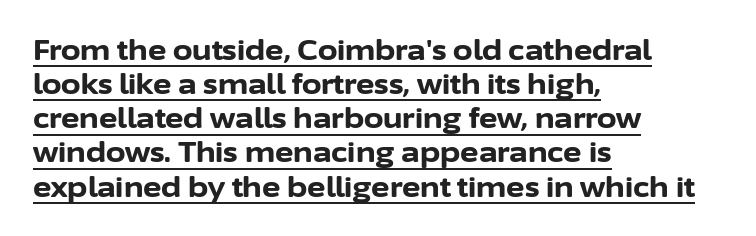
The image shows 28 px bold sans-serif type, upright; set left-aligned, line spacing 1.22x, normal letter spacing, underlined; low stroke contrast and a medium x-height.
